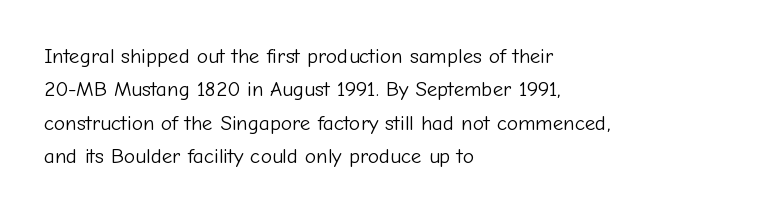
Q: Is the text bold? A: No.
Q: Is the text italic (slanted)? A: No, it is upright.
Q: Is the text underlined? A: No.
Q: How is the paragraph aligned? A: Left-aligned.
Q: Is the spacing between letters normal or unusually wide? A: Normal.
Q: Is the spacing between lines tight, normal or loose? A: Normal.
